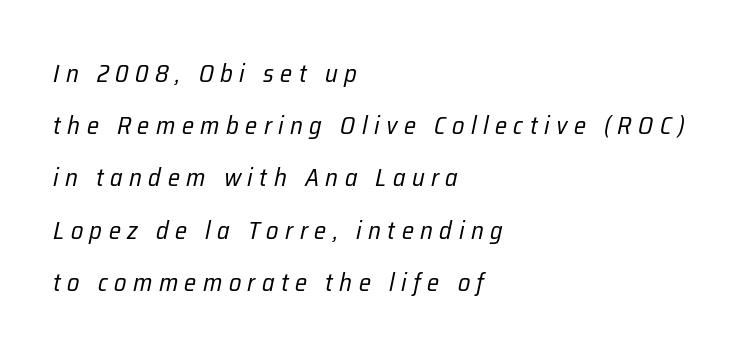
Slanted lettering throughout. Whoever set this chose breathing room over compactness in the vertical rhythm. The gaps between neighbouring characters are conspicuously large. Bold? No — there's no thickening of the strokes.
